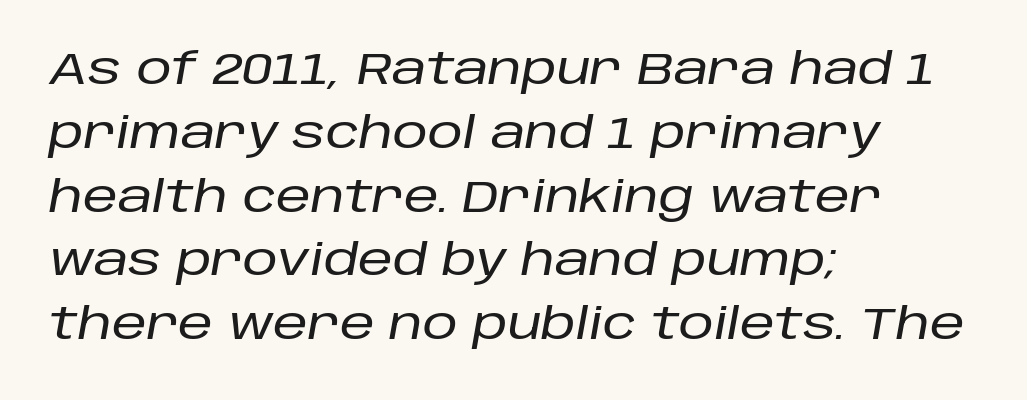
The passage shown has conventional tracking throughout. Any mark beneath the type? The region is blank. Honestly, the row spacing looks completely unremarkable. The passage shown leans; its letterforms are oblique. Think of a printed novel: that variable character pitch is what you see here. These lines stack with their left ends in a neat column.
